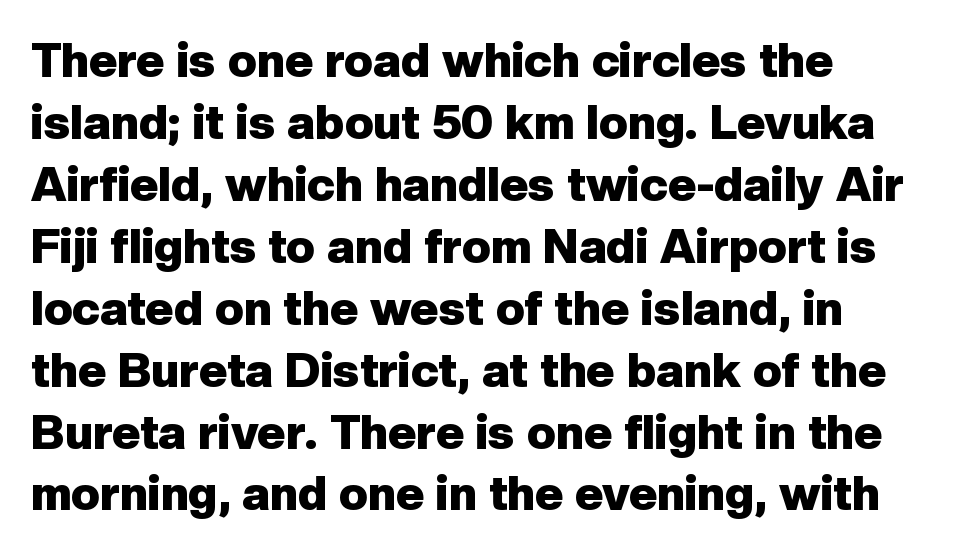
Words appear dense and cohesive because spacing is normal. Spacing verdict: proportional, widths tailored to each character. Interline gaps are of average width in this sample. Observe the absence of serifs on each vertical stroke in this sample. You can tell it's not italic because the verticals are truly vertical.
